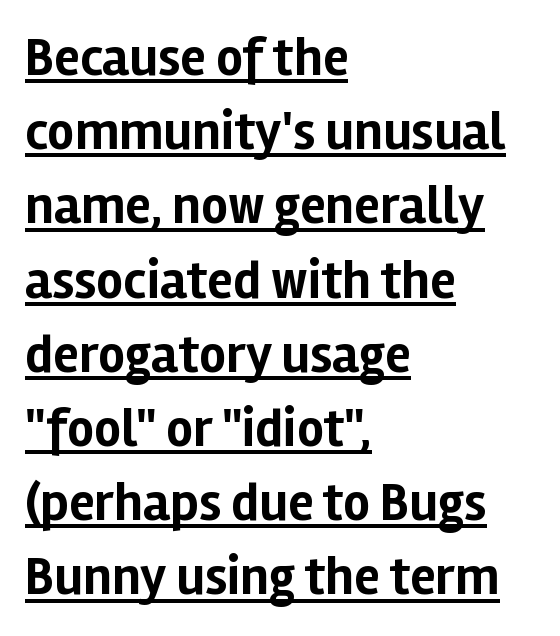
Classification — sans serif. The letters advance in unequal steps, a hallmark of proportional type. In terms of letterspacing, this is plain default setting. This sample is left-justified, so line endings fall wherever the words run out. Each line of the rendering has a horizontal stroke beneath the glyphs.
